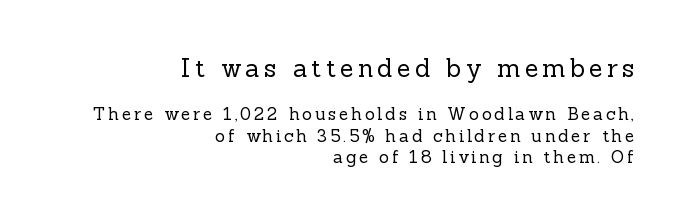
{"italic": "no", "bold": "no", "underline": "no", "align": "right", "line_spacing": "normal", "line_spacing_ratio": 1.26, "larger_block": "first", "size_ratio": 1.47, "glyph_px": 25}
